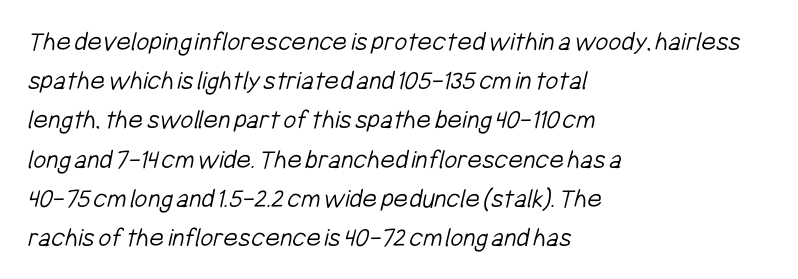
Q: Is the text bold? A: No.
Q: Is the typeface a serif or a sans-serif typeface? A: Sans-serif.
Q: Is the text underlined? A: No.
Q: How is the paragraph aligned? A: Left-aligned.
Q: Is the spacing between letters normal or unusually wide? A: Normal.
Q: Is the spacing between lines tight, normal or loose? A: Normal.
Q: Width (condensed, normal, or wide)? A: Condensed.
Q: Stroke contrast? A: Low.
Q: x-height? A: Medium.
Q: Monospaced? A: No.
